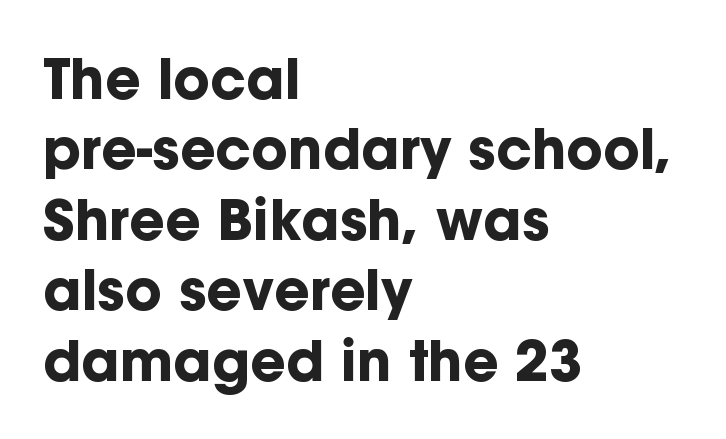
The image shows 55 px bold sans-serif type, upright; set left-aligned, normal line spacing (1.28x), normal letter spacing, not underlined; low stroke contrast and a medium x-height.
